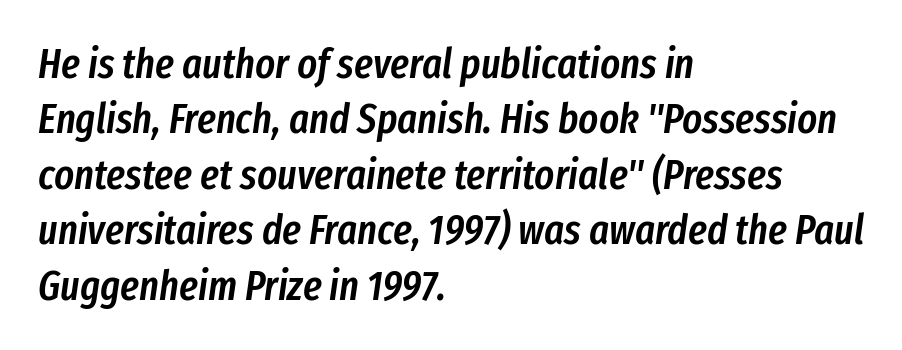
The image shows 42 px semibold, condensed type, italic (leaning right); set left-aligned, normal line spacing (1.32x), normal letter spacing, not underlined; low stroke contrast and a medium x-height.
